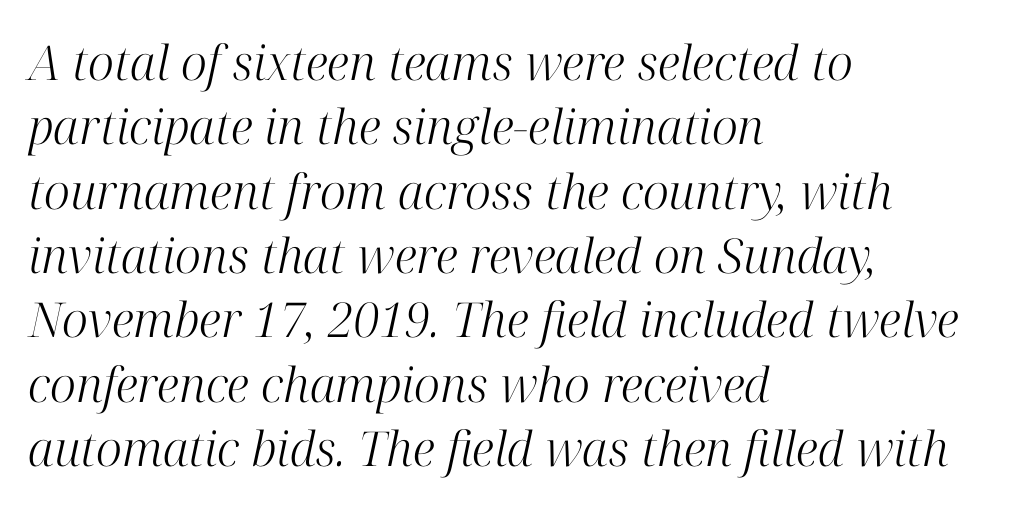
The image shows 48 px light serif type, italic (leaning right); set left-aligned, normal line spacing (1.34x), normal letter spacing, not underlined; high stroke contrast and a medium x-height.
